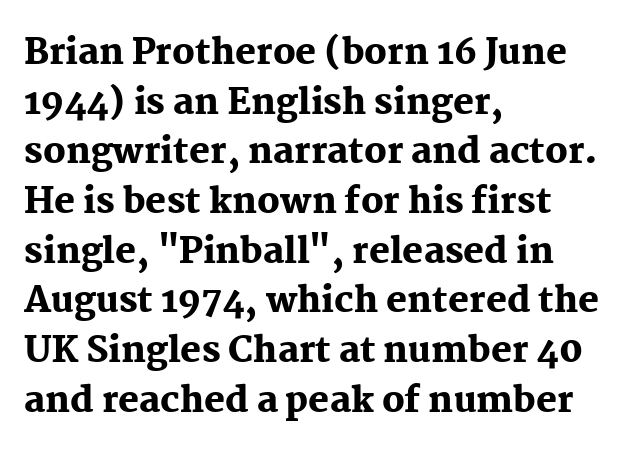
{"serif": "yes", "italic": "no", "bold": "yes", "weight": "heavy", "width": "normal", "stroke_contrast": "medium", "x_height": "medium", "monospaced": "no", "underline": "no", "align": "left", "line_spacing": "normal", "line_spacing_ratio": 1.42, "letter_spacing": "normal", "letter_spacing_em": 0.0, "glyph_px": 35}
